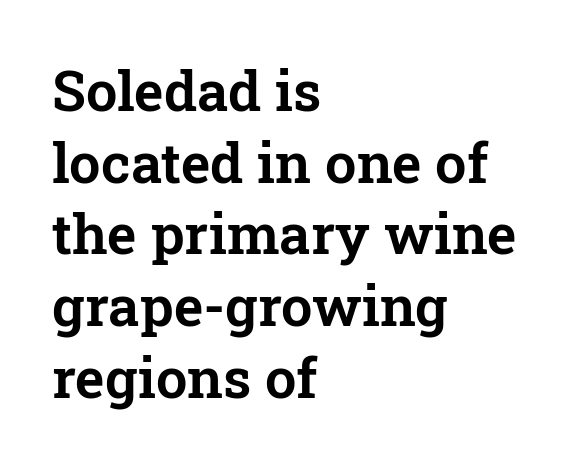
Examine the stroke ends and you'll spot serifs. Line beginnings align vertically; line endings do not. Rows of type keep a routine distance in the vertical direction. Do the characters align in a grid? No, the font is proportional. Unlike italic type, these characters show no tilt at all. Nobody touched the tracking dial on this one.
